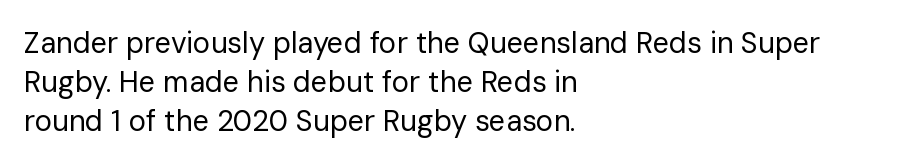
The image shows 29 px regular-weight sans-serif type, upright; set left-aligned, normal line spacing (1.35x), normal letter spacing, not underlined; low stroke contrast and a medium x-height.
